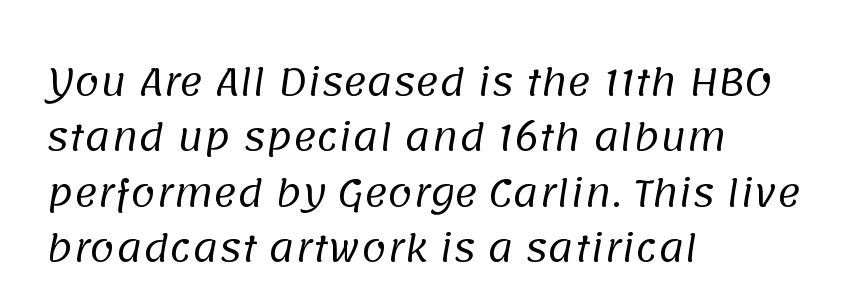
Type style note: lacks serifs. The passage shown is typed in a proportional face where columns would drift. Nobody drew a line under any word here. Reading down the block, your eye returns to a fixed left position each line. Unbolded letterforms with no extra heft. Here the glyphs are tracked normally, forming tight word shapes.
